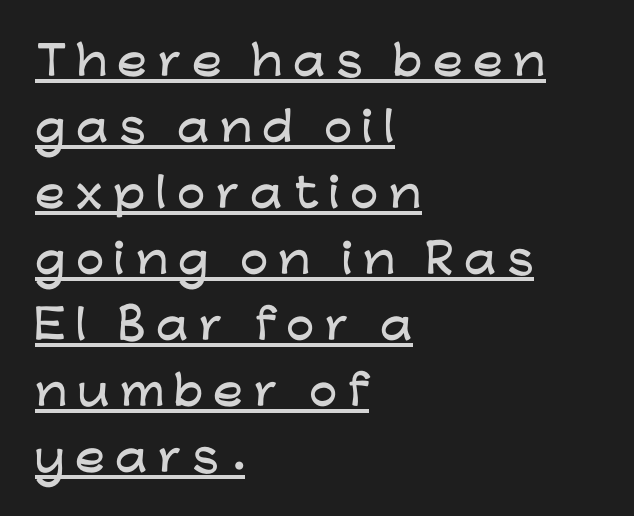
{"serif": "no", "italic": "no", "width": "wide", "stroke_contrast": "low", "x_height": "medium", "monospaced": "no", "underline": "yes", "align": "left", "line_spacing": "normal", "line_spacing_ratio": 1.65, "letter_spacing": "wide", "letter_spacing_em": 0.26, "glyph_px": 40}
